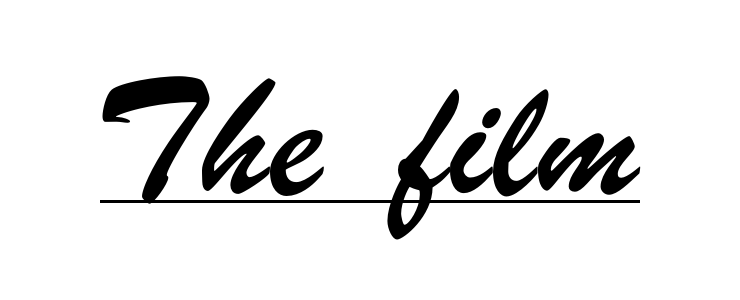
Q: Is the typeface a serif or a sans-serif typeface? A: Sans-serif.
Q: Is the text underlined? A: Yes.
Q: Is the spacing between letters normal or unusually wide? A: Normal.
Q: Width (condensed, normal, or wide)? A: Condensed.
Q: Stroke contrast? A: Low.
Q: x-height? A: Small.
Q: Monospaced? A: No.
